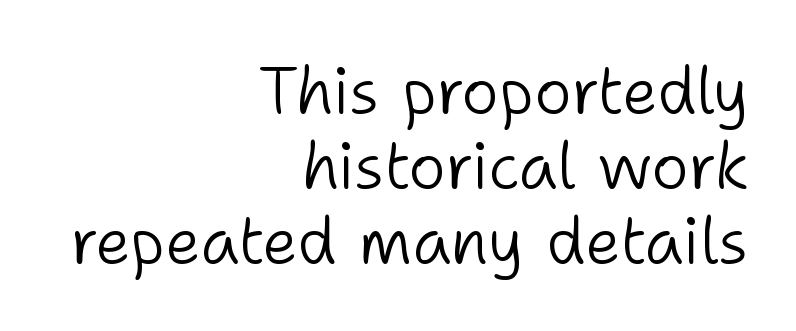
{"serif": "no", "italic": "no", "bold": "no", "weight": "light", "width": "normal", "stroke_contrast": "low", "x_height": "medium", "monospaced": "no", "underline": "no", "align": "right", "line_spacing_ratio": 1.17, "letter_spacing": "normal", "letter_spacing_em": 0.0, "glyph_px": 64}
